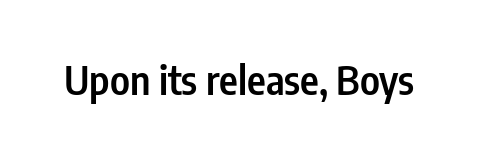
Q: Is the text bold? A: Semi-bold.
Q: Is the text italic (slanted)? A: No, it is upright.
Q: Is the typeface a serif or a sans-serif typeface? A: Sans-serif.
Q: Is the text underlined? A: No.
Q: Is the spacing between letters normal or unusually wide? A: Normal.
Q: Width (condensed, normal, or wide)? A: Condensed.
Q: Stroke contrast? A: Low.
Q: x-height? A: Medium.
Q: Monospaced? A: No.
